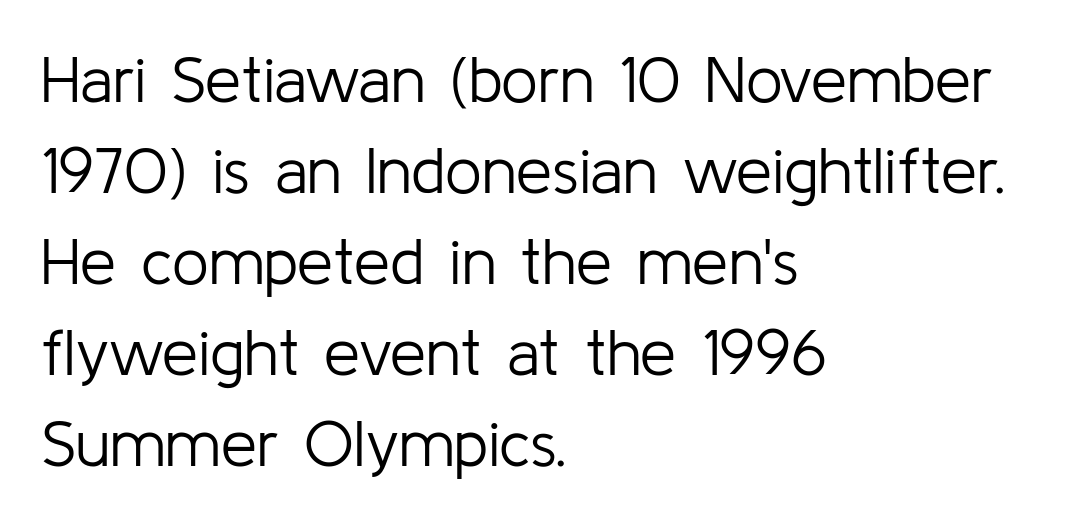
The image shows 65 px light sans-serif type, upright; set left-aligned, normal line spacing (1.4x), normal letter spacing, not underlined; low stroke contrast and a medium x-height.
